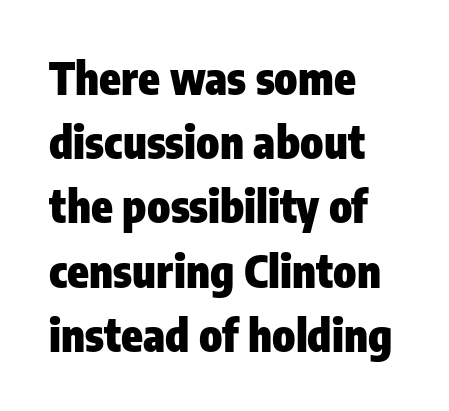
{"serif": "no", "italic": "no", "bold": "yes", "weight": "heavy", "width": "condensed", "stroke_contrast": "low", "x_height": "medium", "monospaced": "no", "underline": "no", "align": "left", "line_spacing": "normal", "line_spacing_ratio": 1.46, "letter_spacing": "normal", "letter_spacing_em": 0.0, "glyph_px": 44}
